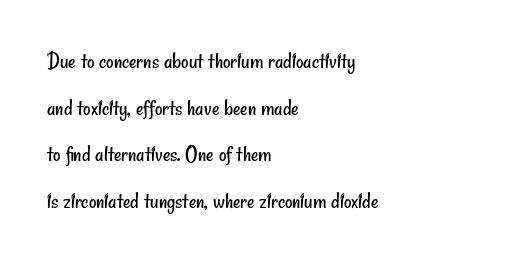
The image shows 23 px text type; set left-aligned, loose line spacing (2.03x), normal letter spacing, not underlined.
